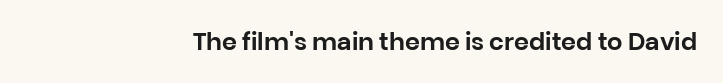
{"italic": "no", "underline": "no", "letter_spacing": "normal", "letter_spacing_em": 0.0, "glyph_px": 24}
